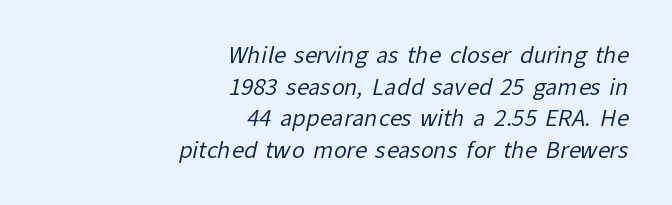
The image shows 22 px text type; set right-aligned, normal line spacing (1.44x), normal letter spacing, not underlined.
